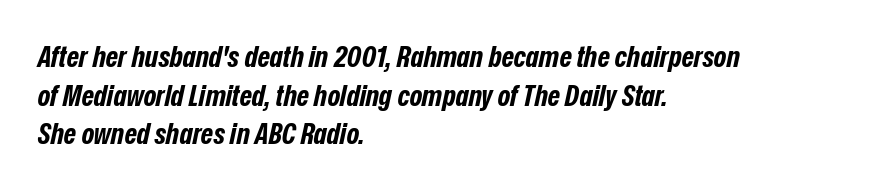
The image shows 30 px bold, condensed type, italic (leaning right); set left-aligned, normal line spacing (1.29x), normal letter spacing, not underlined; low stroke contrast and a medium x-height.
